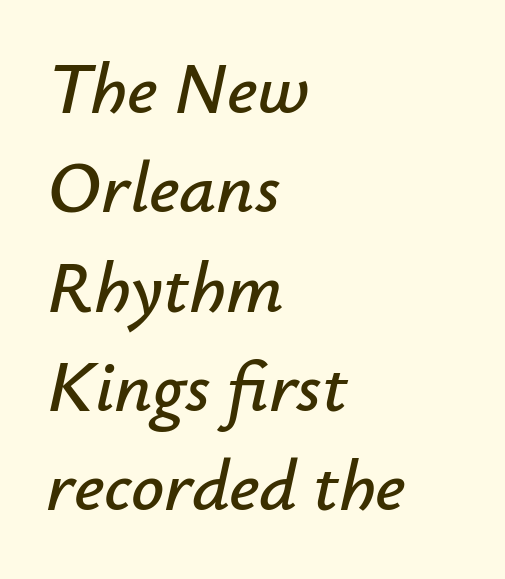
Q: Is the text italic (slanted)? A: Yes, it leans right by about 12 degrees.
Q: Is the text underlined? A: No.
Q: How is the paragraph aligned? A: Left-aligned.
Q: Is the spacing between letters normal or unusually wide? A: Normal.
Q: Is the spacing between lines tight, normal or loose? A: Normal.
Q: Width (condensed, normal, or wide)? A: Normal.
Q: Stroke contrast? A: Low.
Q: x-height? A: Small.
Q: Monospaced? A: No.
